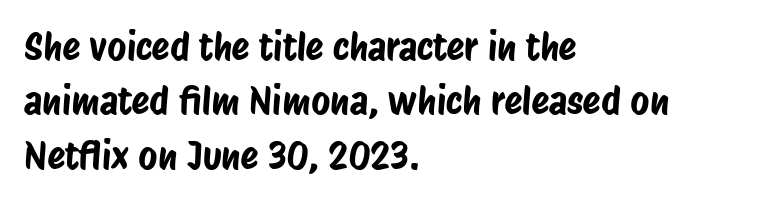
The image shows 37 px condensed sans-serif type; set left-aligned, normal line spacing (1.47x), normal letter spacing, not underlined; low stroke contrast and a large x-height.
